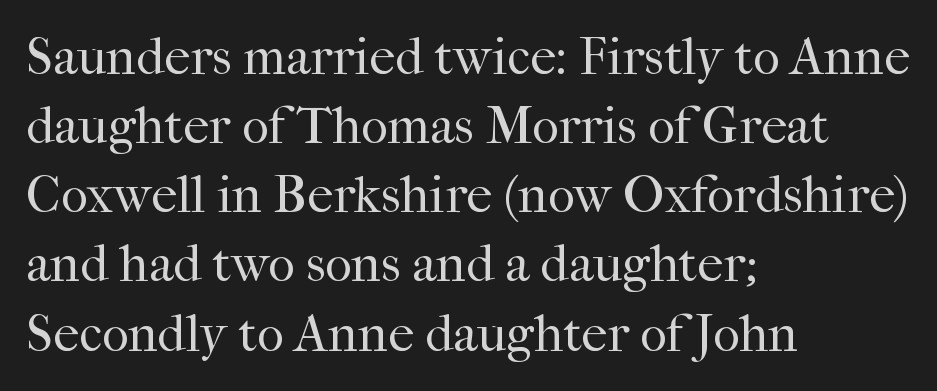
Check under the words: just untouched page. Nothing unusual about the tracking: characters are spaced as the font intends. Varying glyph widths throughout — classic text-font behaviour. Where is the straight margin? On the left. Notice how descenders clear the ascenders below comfortably — that's standard leading. Yep, those are serifs on the letters.
